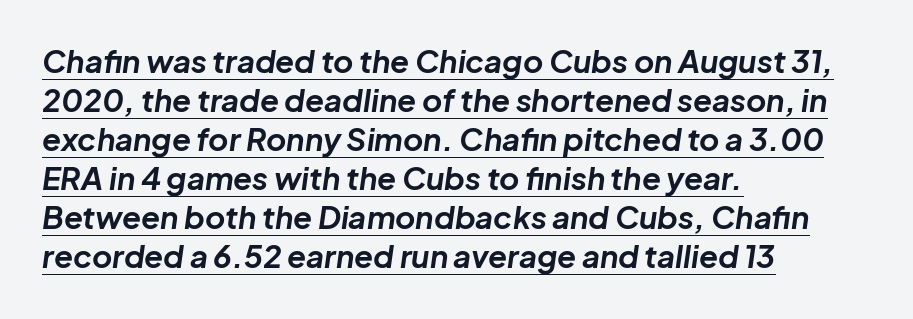
The image shows 31 px bold type, italic (leaning right); set left-aligned, normal line spacing (1.26x), normal letter spacing, underlined; low stroke contrast and a medium x-height.
